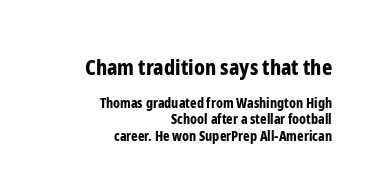
Q: Is the text bold? A: Yes.
Q: Is the text italic (slanted)? A: No, it is upright.
Q: Is the text underlined? A: No.
Q: How is the paragraph aligned? A: Right-aligned.
Q: Is the spacing between letters normal or unusually wide? A: Normal.
Q: Which block of text is set in a larger size, the first (top) or the second (bottom)? A: The first (top) one.
